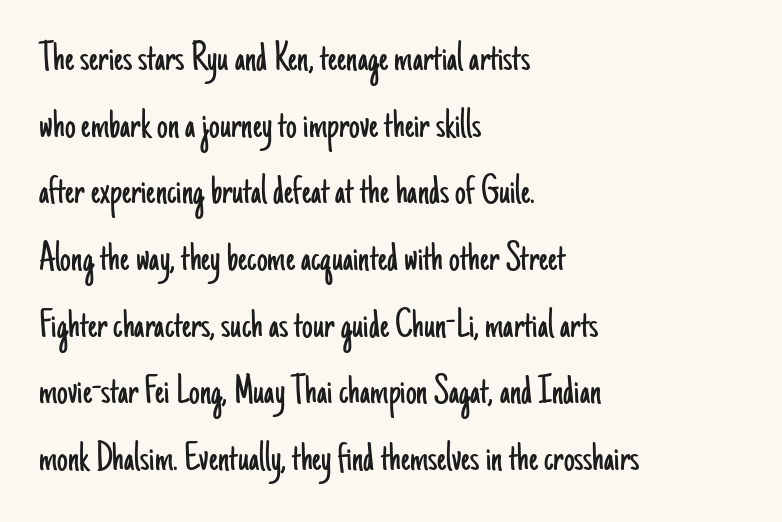
Students, note that the glyphs here touch the page at normal intervals. Compared with a centered layout, this one pins lines to the left instead. Compared with a typical body face, this is equally light or lighter still. Tall strokes in this sample are plumb rather than angled.
